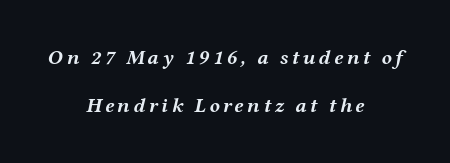
Q: Is the text bold? A: Yes.
Q: Is the text italic (slanted)? A: Yes, it leans right by about 12 degrees.
Q: Is the text underlined? A: No.
Q: How is the paragraph aligned? A: Centered.
Q: Is the spacing between lines tight, normal or loose? A: Loose.
